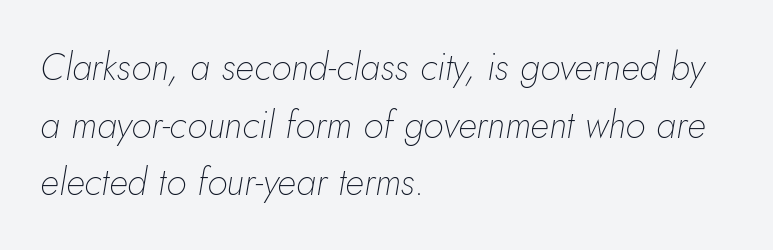
Q: Is the text bold? A: No.
Q: Is the text italic (slanted)? A: Yes, it leans right by about 5 degrees.
Q: Is the text underlined? A: No.
Q: How is the paragraph aligned? A: Left-aligned.
Q: Is the spacing between letters normal or unusually wide? A: Normal.
Q: Is the spacing between lines tight, normal or loose? A: Normal.
Q: Width (condensed, normal, or wide)? A: Normal.
Q: Stroke contrast? A: Low.
Q: x-height? A: Small.
Q: Monospaced? A: No.
